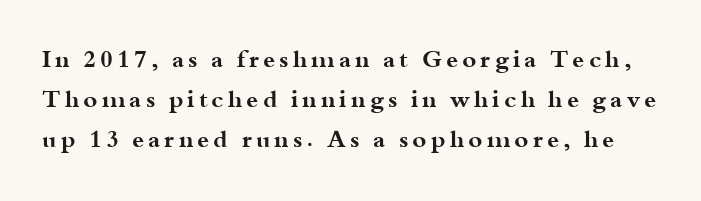
{"italic": "no", "bold": "yes", "underline": "no", "line_spacing": "normal", "line_spacing_ratio": 1.66, "glyph_px": 24}
